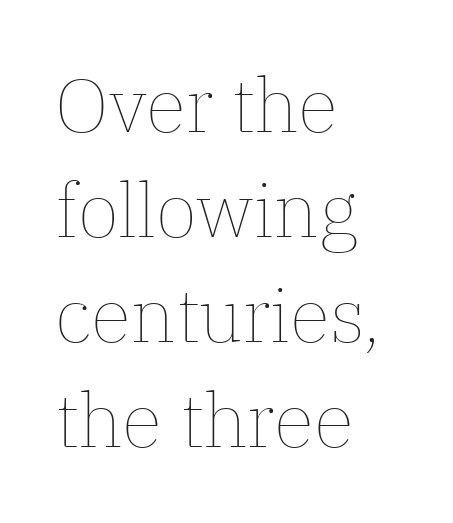
The image shows 75 px thin type, upright; set left-aligned, normal line spacing (1.4x), normal letter spacing, not underlined; low stroke contrast and a medium x-height.
